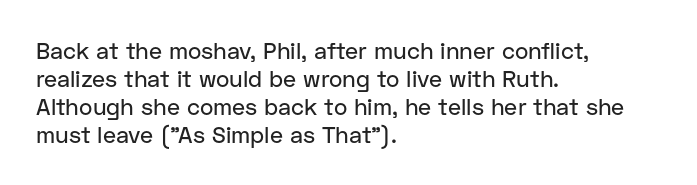
Look at the tracking — it's just the regular setting, nothing added. Caption: multi-line text, flush left, ragged right. Notice how the stems are strictly vertical — no italics here. A clean baseline with only descenders dipping below it.
